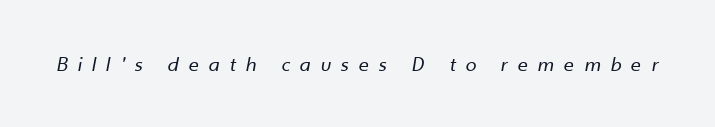
Q: Is the text bold? A: No.
Q: Is the text italic (slanted)? A: Yes, it leans right by about 10 degrees.
Q: Is the text underlined? A: No.
Q: Is the spacing between letters normal or unusually wide? A: Unusually wide.
